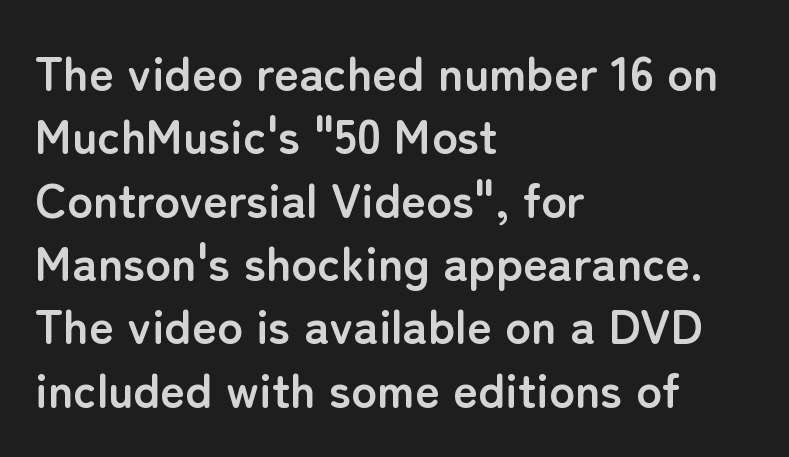
The image shows 48 px semibold sans-serif type, upright; set left-aligned, normal line spacing (1.32x), normal letter spacing, not underlined; low stroke contrast and a medium x-height.
